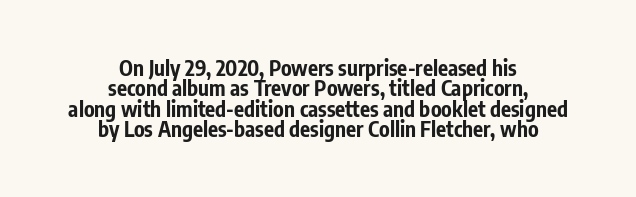
Quick note: not italic, upright. The rag falls on both sides of this text block equally. Honestly, there is no underline to notice here at all. You could call the tracking neutral — neither tight nor loose. This block would grow much taller if given ordinary leading; it's compressed now. Strong, thick strokes mark this as bold type.
